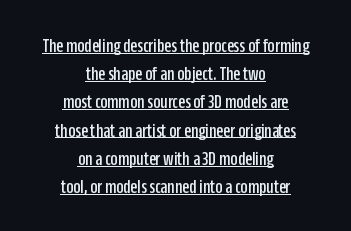
The image shows 20 px text type, upright; set centered, normal line spacing (1.41x), normal letter spacing, underlined.
